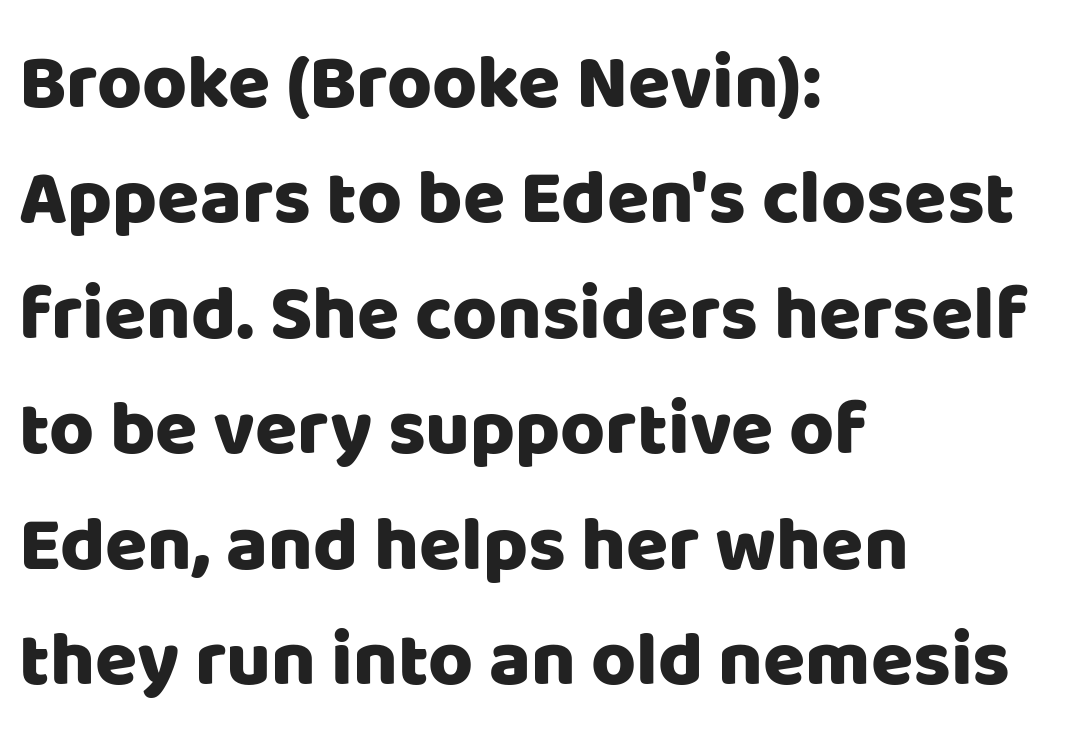
The image shows 77 px sans-serif type, upright; set left-aligned, normal line spacing (1.5x), normal letter spacing, not underlined; low stroke contrast and a large x-height.
